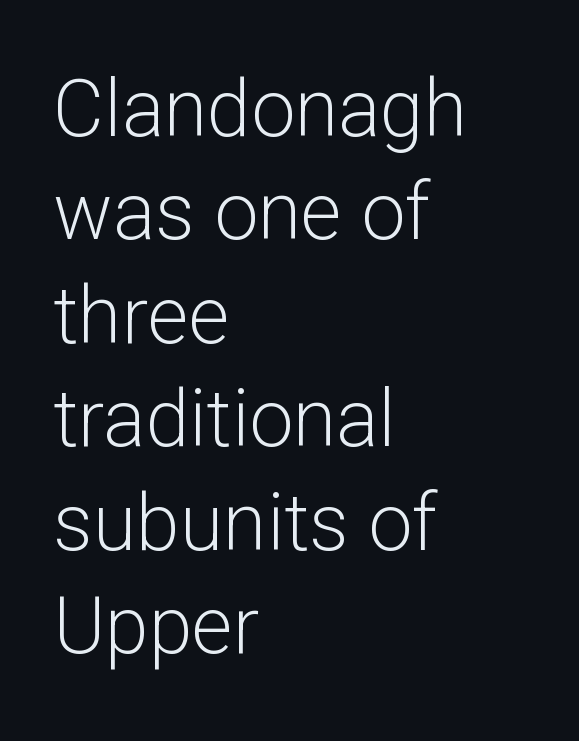
{"serif": "no", "italic": "no", "bold": "no", "weight": "light", "width": "normal", "stroke_contrast": "low", "x_height": "medium", "monospaced": "no", "underline": "no", "align": "left", "line_spacing": "normal", "line_spacing_ratio": 1.31, "letter_spacing": "normal", "letter_spacing_em": 0.0, "glyph_px": 79}
